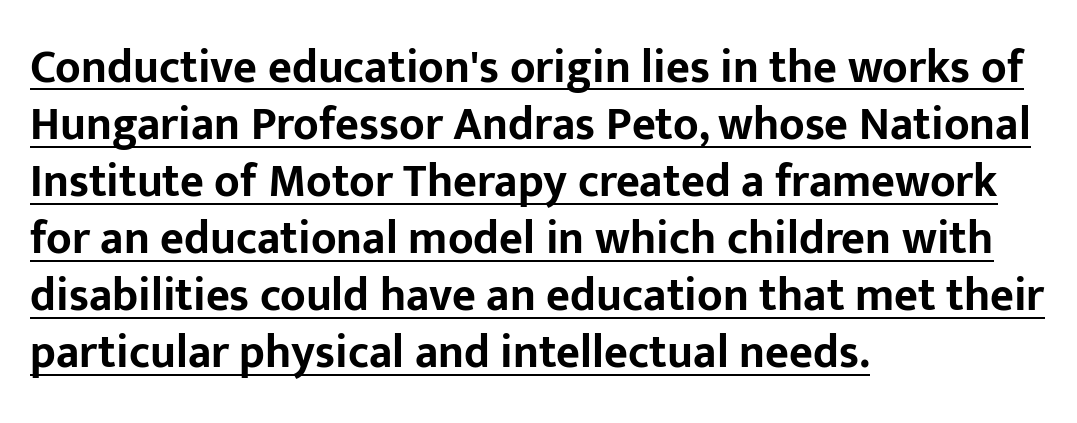
The image shows 46 px bold sans-serif type, upright; set left-aligned, line spacing 1.24x, normal letter spacing, underlined; low stroke contrast and a medium x-height.
